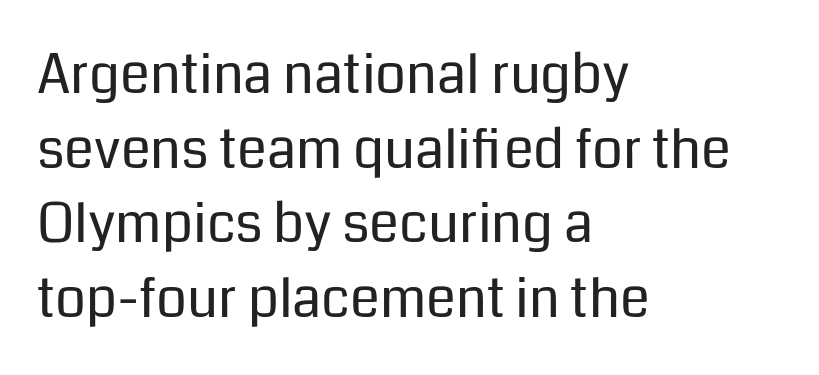
The image shows 54 px regular-weight sans-serif type, upright; set left-aligned, normal line spacing (1.38x), normal letter spacing, not underlined; low stroke contrast and a medium x-height.
